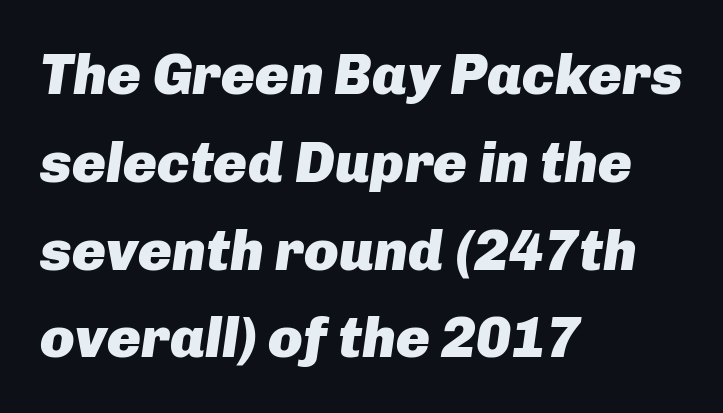
Q: Is the text bold? A: Yes.
Q: Is the text italic (slanted)? A: Yes, it leans right by about 8 degrees.
Q: Is the text underlined? A: No.
Q: How is the paragraph aligned? A: Left-aligned.
Q: Is the spacing between letters normal or unusually wide? A: Normal.
Q: Is the spacing between lines tight, normal or loose? A: Normal.
Q: Width (condensed, normal, or wide)? A: Normal.
Q: Stroke contrast? A: Low.
Q: x-height? A: Medium.
Q: Monospaced? A: No.
